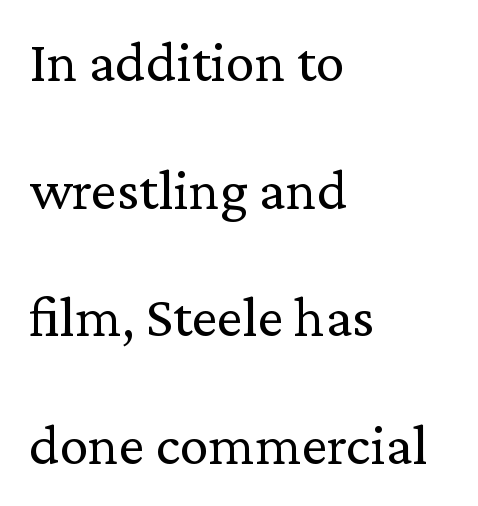
Q: Is the text bold? A: No.
Q: Is the text italic (slanted)? A: No, it is upright.
Q: Is the typeface a serif or a sans-serif typeface? A: Serif.
Q: Is the text underlined? A: No.
Q: How is the paragraph aligned? A: Left-aligned.
Q: Is the spacing between letters normal or unusually wide? A: Normal.
Q: Is the spacing between lines tight, normal or loose? A: Loose.
Q: Width (condensed, normal, or wide)? A: Normal.
Q: Stroke contrast? A: Low.
Q: x-height? A: Medium.
Q: Monospaced? A: No.
